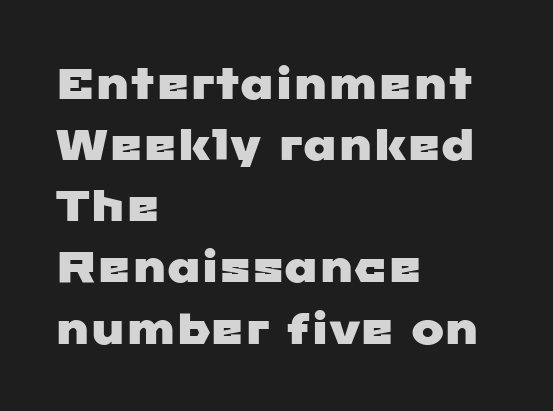
Normally led — the rows are evenly, conventionally spaced. The horizontal fit of the characters is conventional and even. The characters display no serif detailing; their extremities are plain. Think of a printed novel: that variable character pitch is what you see here. Line starts are locked; line ends wander.
